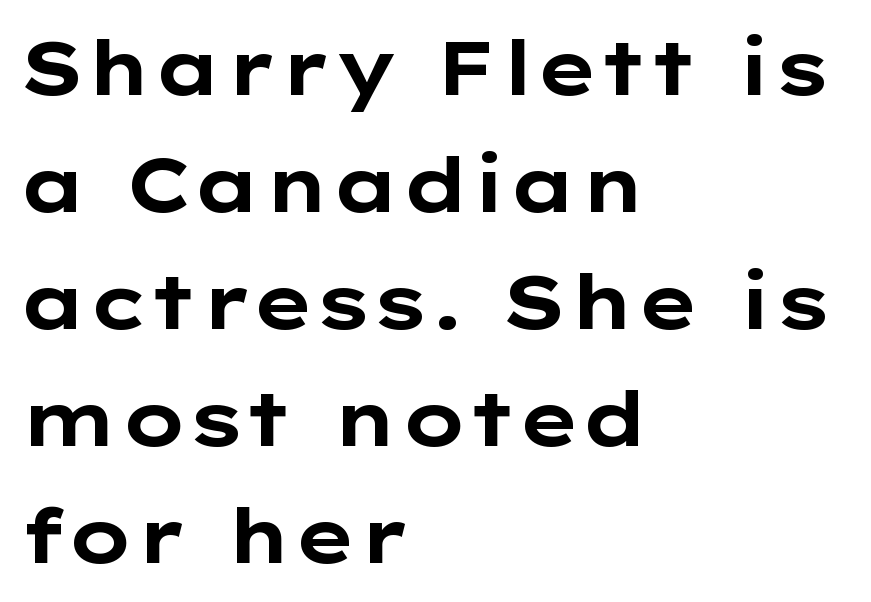
A typesetter would call this proportional, since set widths differ per character. Vertical spacing — default. This rendering uses left alignment, leaving the right contour irregular. Posture: vertical. Stroke terminals: plain, sans-serif.
